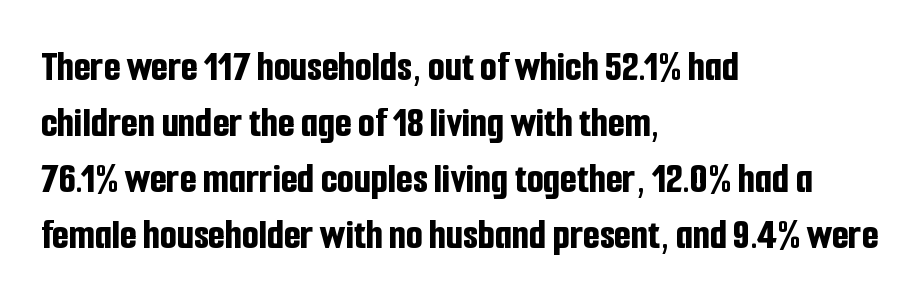
{"serif": "no", "italic": "no", "bold": "yes", "weight": "bold", "width": "condensed", "stroke_contrast": "low", "x_height": "medium", "monospaced": "no", "underline": "no", "align": "left", "line_spacing": "normal", "line_spacing_ratio": 1.3, "letter_spacing": "normal", "letter_spacing_em": 0.0, "glyph_px": 43}
